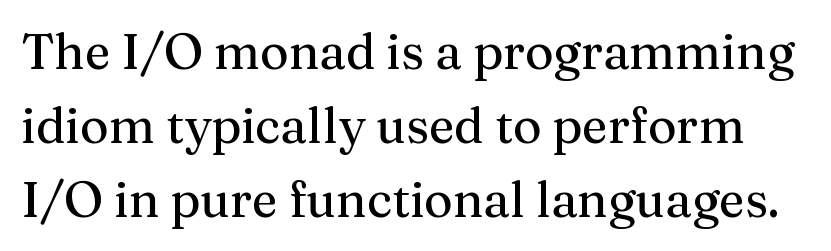
{"serif": "yes", "italic": "no", "width": "normal", "stroke_contrast": "medium", "x_height": "medium", "monospaced": "no", "underline": "no", "line_spacing": "normal", "line_spacing_ratio": 1.51, "letter_spacing": "normal", "letter_spacing_em": 0.0, "glyph_px": 49}
